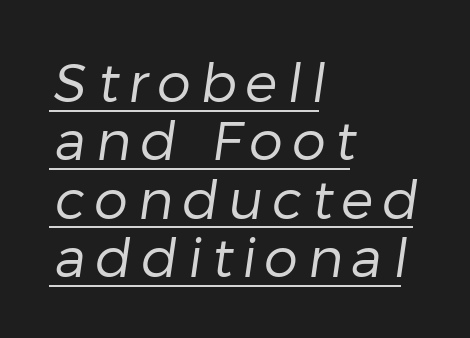
Q: Is the text bold? A: No.
Q: Is the typeface a serif or a sans-serif typeface? A: Sans-serif.
Q: Is the text underlined? A: Yes.
Q: How is the paragraph aligned? A: Left-aligned.
Q: Is the spacing between lines tight, normal or loose? A: Tight.
Q: Width (condensed, normal, or wide)? A: Normal.
Q: Stroke contrast? A: Low.
Q: x-height? A: Medium.
Q: Monospaced? A: No.
